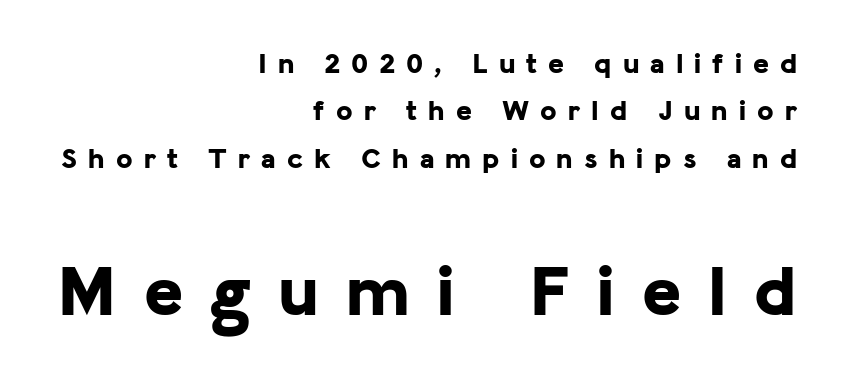
{"serif": "no", "italic": "no", "bold": "yes", "weight": "bold", "width": "normal", "stroke_contrast": "low", "x_height": "medium", "monospaced": "no", "underline": "no", "align": "right", "line_spacing": "normal", "line_spacing_ratio": 1.58, "letter_spacing": "wide", "letter_spacing_em": 0.37, "larger_block": "second", "size_ratio": 2.47, "glyph_px": 74}
